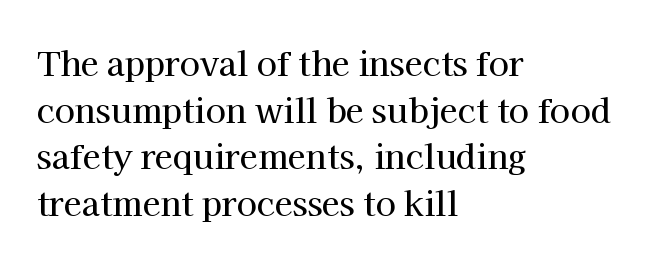
The image shows 33 px serif type, upright; set left-aligned, normal line spacing (1.41x), normal letter spacing, not underlined; high stroke contrast and a medium x-height.
